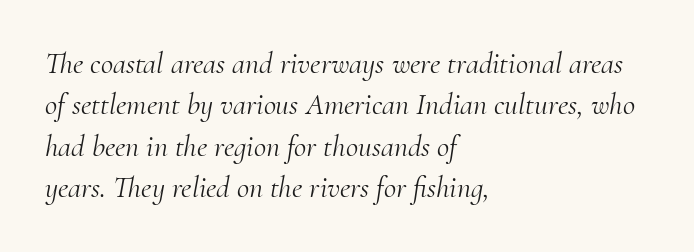
Bold? No — there's no thickening of the strokes. Any mark beneath the type? The region is blank. Unlike a clean sans, this face finishes its strokes with serifs. Think of a printed novel: that variable character pitch is what you see here.
